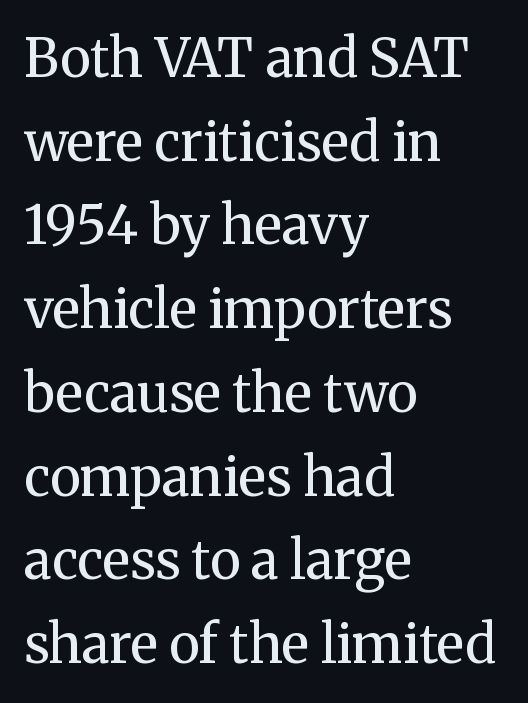
{"serif": "yes", "italic": "no", "bold": "no", "weight": "regular", "width": "normal", "stroke_contrast": "medium", "x_height": "medium", "monospaced": "no", "underline": "no", "align": "left", "line_spacing": "normal", "line_spacing_ratio": 1.58, "letter_spacing": "normal", "letter_spacing_em": 0.0, "glyph_px": 53}
